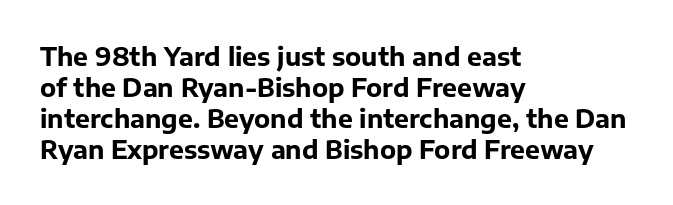
The image shows 25 px bold type, upright; set left-aligned, line spacing 1.24x, normal letter spacing, not underlined.
